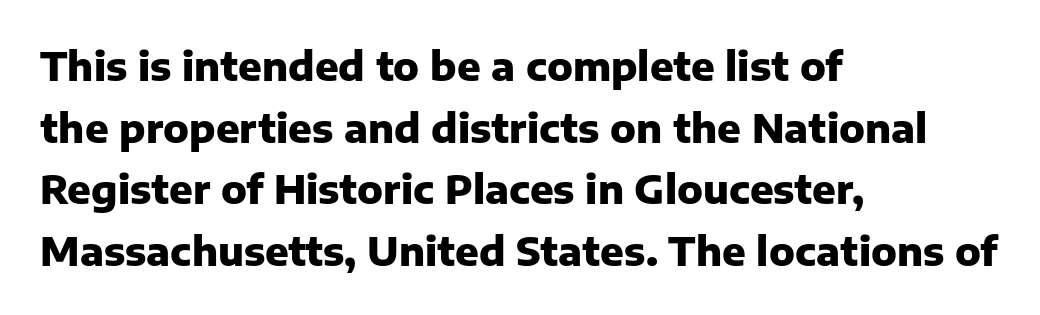
No feet cap the strokes, marking this as sans-serif type. The letters stand upright; this is a roman face. The face used here is proportionally spaced, like ordinary book or web type. What's the leading like? Ordinary, nothing unusual. These lines stack with their left ends in a neat column. Set as a true bold cut, around the 700 mark.
